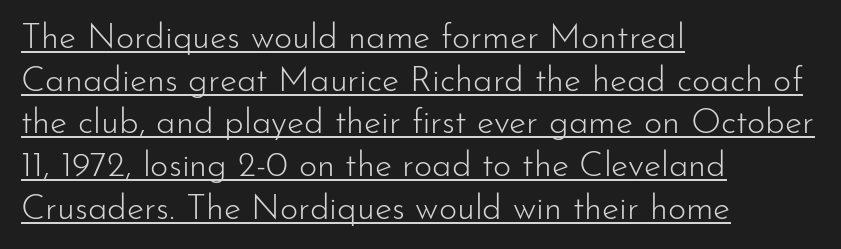
{"serif": "no", "italic": "no", "bold": "no", "weight": "light", "width": "normal", "stroke_contrast": "low", "x_height": "small", "monospaced": "no", "underline": "yes", "align": "left", "line_spacing_ratio": 1.22, "letter_spacing": "normal", "letter_spacing_em": 0.0, "glyph_px": 35}
